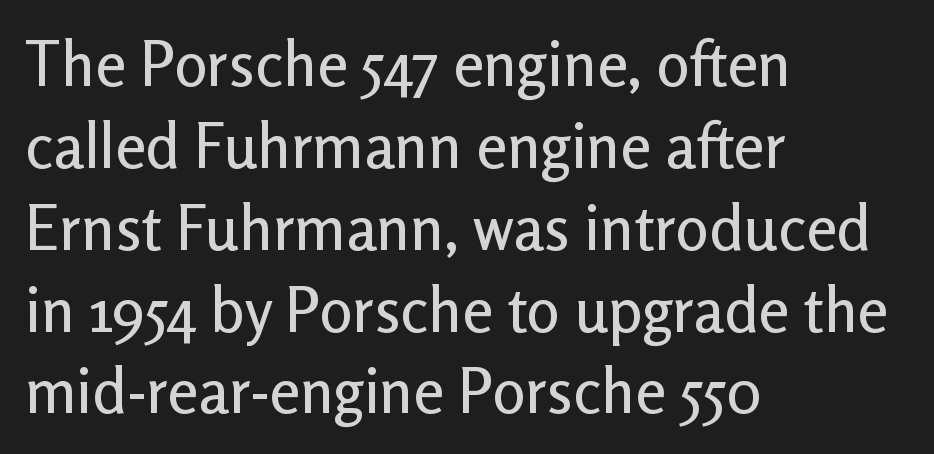
The image shows 62 px sans-serif type, upright; set left-aligned, normal line spacing (1.32x), normal letter spacing, not underlined; low stroke contrast and a medium x-height.
